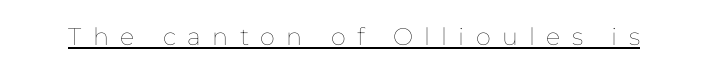
{"italic": "no", "bold": "no", "underline": "yes", "letter_spacing": "wide", "letter_spacing_em": 0.47, "glyph_px": 24}
